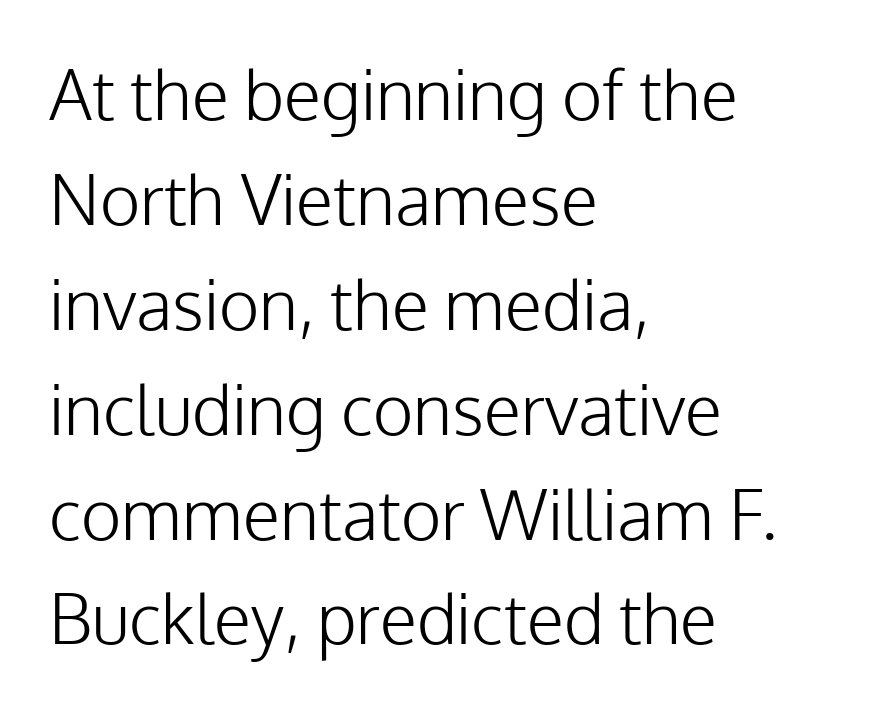
The image shows 69 px light sans-serif type, upright; set left-aligned, normal line spacing (1.52x), normal letter spacing, not underlined; low stroke contrast and a medium x-height.
